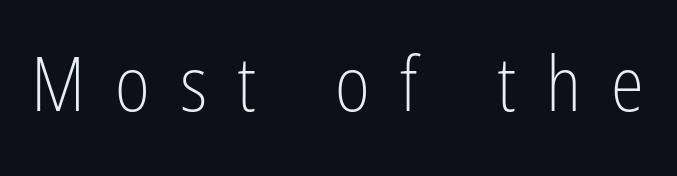
A bare baseline throughout the passage. The lettering stays uniformly vertical, giving the passage a roman look. Counters stay open thanks to moderate or lighter strokes. Spacing between characters has been opened up far beyond the box default.
